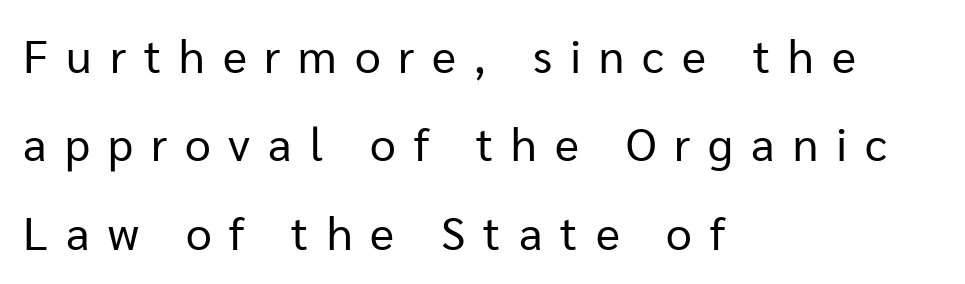
Q: Is the text bold? A: No.
Q: Is the text italic (slanted)? A: No, it is upright.
Q: Is the typeface a serif or a sans-serif typeface? A: Sans-serif.
Q: Is the text underlined? A: No.
Q: How is the paragraph aligned? A: Left-aligned.
Q: Is the spacing between letters normal or unusually wide? A: Unusually wide.
Q: Is the spacing between lines tight, normal or loose? A: Loose.
Q: Width (condensed, normal, or wide)? A: Normal.
Q: Stroke contrast? A: Low.
Q: x-height? A: Medium.
Q: Monospaced? A: No.
